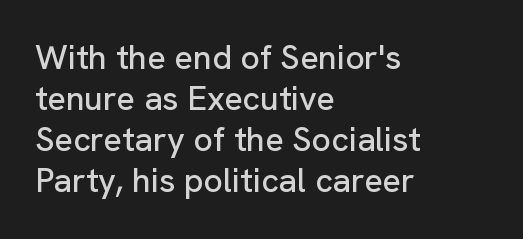
{"serif": "no", "italic": "no", "width": "normal", "stroke_contrast": "low", "x_height": "medium", "monospaced": "no", "underline": "no", "align": "left", "line_spacing_ratio": 1.21, "letter_spacing": "normal", "letter_spacing_em": 0.0, "glyph_px": 34}
